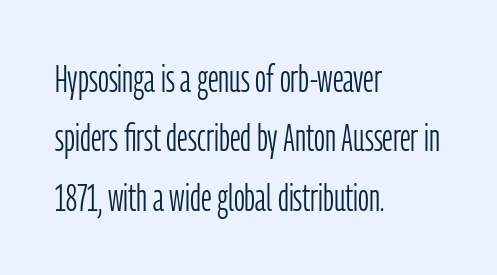
{"serif": "no", "italic": "no", "bold": "no", "weight": "light", "width": "condensed", "stroke_contrast": "low", "x_height": "medium", "monospaced": "no", "underline": "no", "align": "left", "line_spacing": "normal", "line_spacing_ratio": 1.56, "letter_spacing": "normal", "letter_spacing_em": 0.0, "glyph_px": 38}
